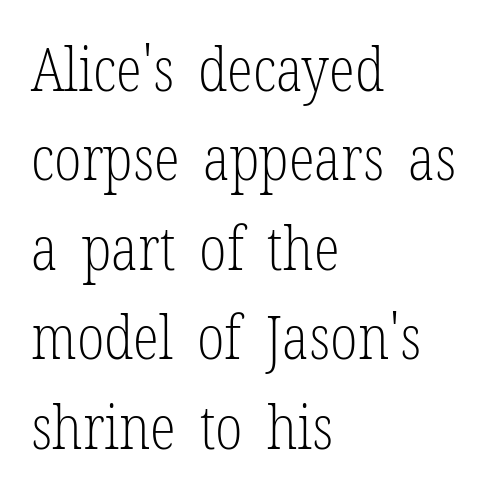
Q: Is the text bold? A: No.
Q: Is the text italic (slanted)? A: No, it is upright.
Q: Is the typeface a serif or a sans-serif typeface? A: Serif.
Q: Is the text underlined? A: No.
Q: How is the paragraph aligned? A: Left-aligned.
Q: Is the spacing between letters normal or unusually wide? A: Normal.
Q: Is the spacing between lines tight, normal or loose? A: Normal.
Q: Width (condensed, normal, or wide)? A: Condensed.
Q: Stroke contrast? A: Low.
Q: x-height? A: Medium.
Q: Monospaced? A: No.
